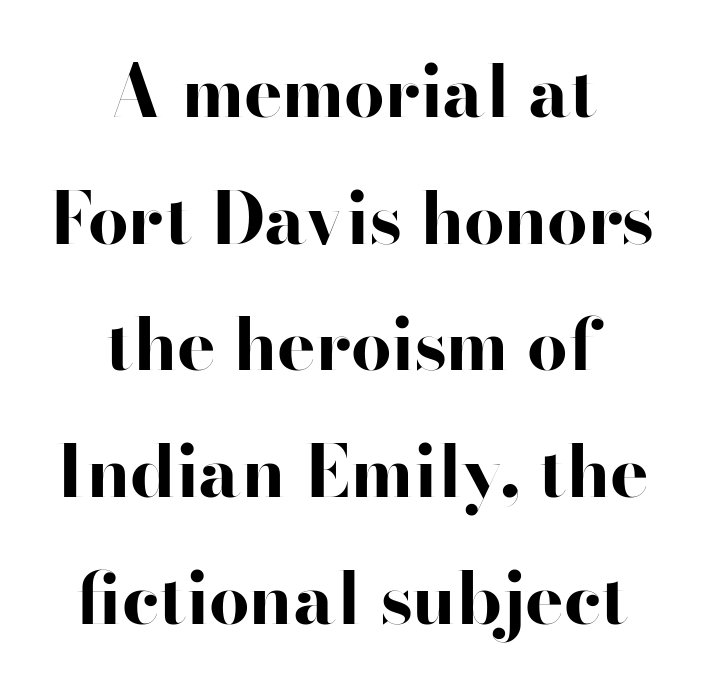
Leftover space on each line is divided equally before and after the words. A sans-serif font was chosen for this passage. Note the varied advance widths — an 'i' is clearly narrower than an 'm'. Designer's note — italics off, roman on. There is no visible air inserted between adjacent glyphs. Weight: bold.
